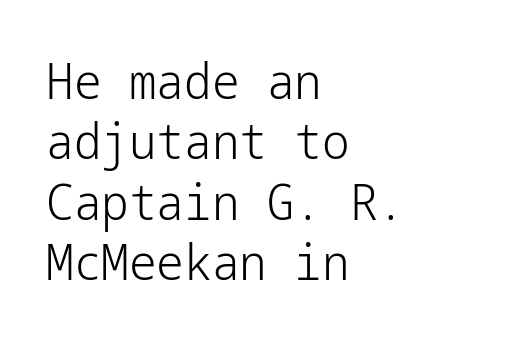
Q: Is the text bold? A: No.
Q: Is the text italic (slanted)? A: No, it is upright.
Q: Is the typeface a serif or a sans-serif typeface? A: Sans-serif.
Q: Is the text underlined? A: No.
Q: How is the paragraph aligned? A: Left-aligned.
Q: Is the spacing between letters normal or unusually wide? A: Normal.
Q: Width (condensed, normal, or wide)? A: Normal.
Q: Stroke contrast? A: Low.
Q: x-height? A: Medium.
